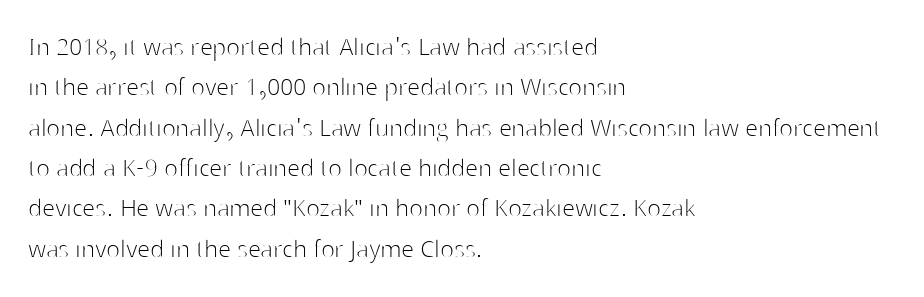
The image shows 29 px thin sans-serif type, upright; set left-aligned, normal line spacing (1.39x), normal letter spacing, not underlined; high stroke contrast and a medium x-height.
